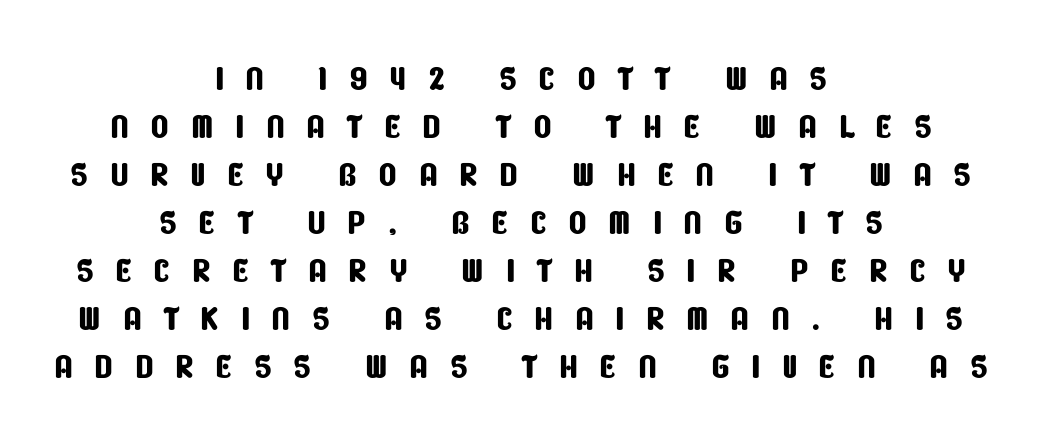
The whitespace from short lines is split evenly between both sides. The space beneath each line is pristine and unruled. Each letter keeps its own natural width here, so spacing adapts to shape. Letterform terminals end flat and unadorned throughout the passage.
